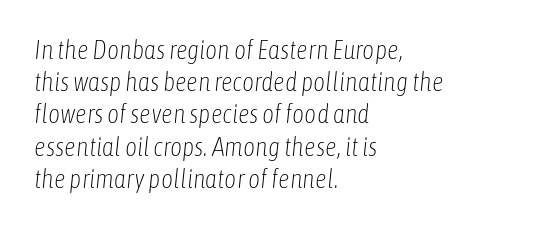
Q: Is the text bold? A: No.
Q: Is the text italic (slanted)? A: Yes, it leans right by about 6 degrees.
Q: Is the text underlined? A: No.
Q: How is the paragraph aligned? A: Left-aligned.
Q: Is the spacing between letters normal or unusually wide? A: Normal.
